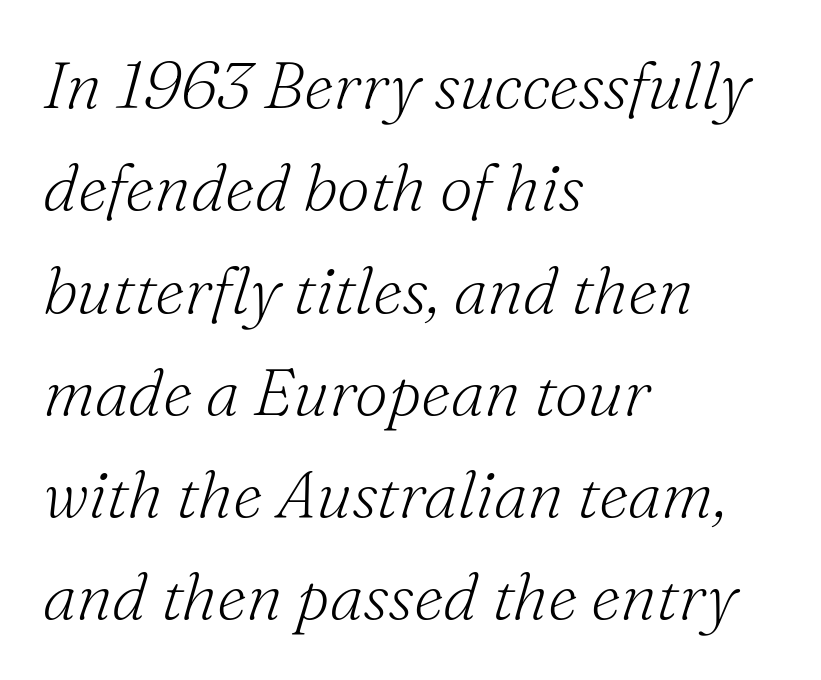
Compared with typical paragraphs, the rows here are spaced about the same. No letter is thick-stroked: the sample isn't bold. Does extra space separate the letters? No, they use regular spacing. These lines are rendered in a variable-pitch font.
